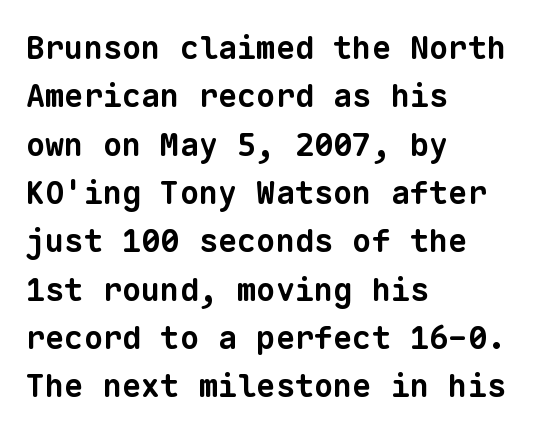
Horizontally, the lines are justified to the leading edge only. The area under the type is left untouched. Students, note that the glyphs here touch the page at normal intervals. Spacing verdict: monospaced, one width for all characters.
